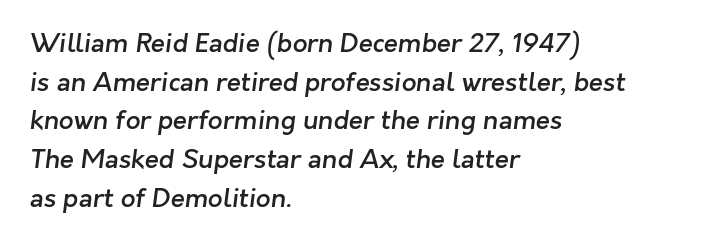
Q: Is the text bold? A: Semi-bold.
Q: Is the text underlined? A: No.
Q: How is the paragraph aligned? A: Left-aligned.
Q: Is the spacing between letters normal or unusually wide? A: Normal.
Q: Is the spacing between lines tight, normal or loose? A: Normal.
